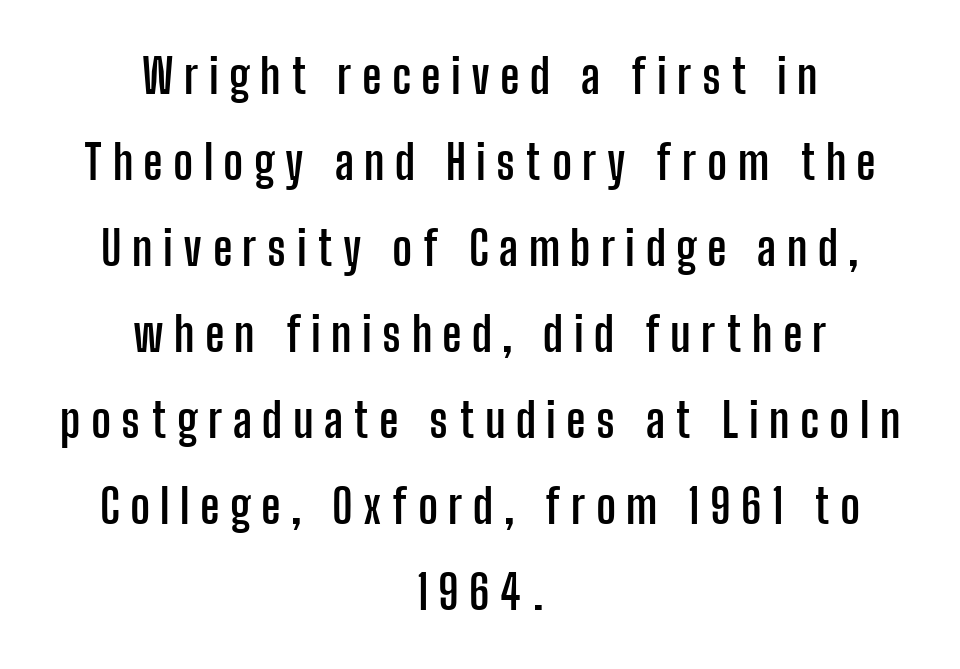
Where is the straight margin? There isn't one; the lines are centered. The foot of each line stays bare and open. Inter-character spacing is expanded well beyond the font's built-in metrics. Looks like regular typesetting: each glyph gets only the width it needs. Grotesque or geometric, the face here clearly has no serifs.
